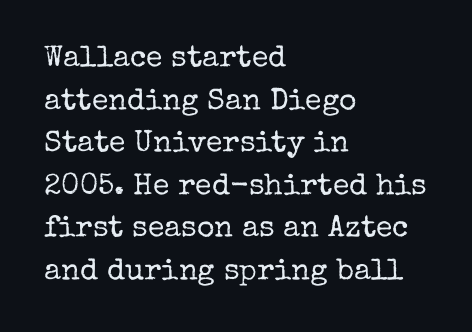
{"serif": "yes", "italic": "no", "bold": "no", "weight": "regular", "width": "normal", "stroke_contrast": "low", "x_height": "medium", "monospaced": "no", "underline": "no", "align": "left", "line_spacing": "normal", "line_spacing_ratio": 1.42, "letter_spacing": "normal", "letter_spacing_em": 0.0, "glyph_px": 30}
